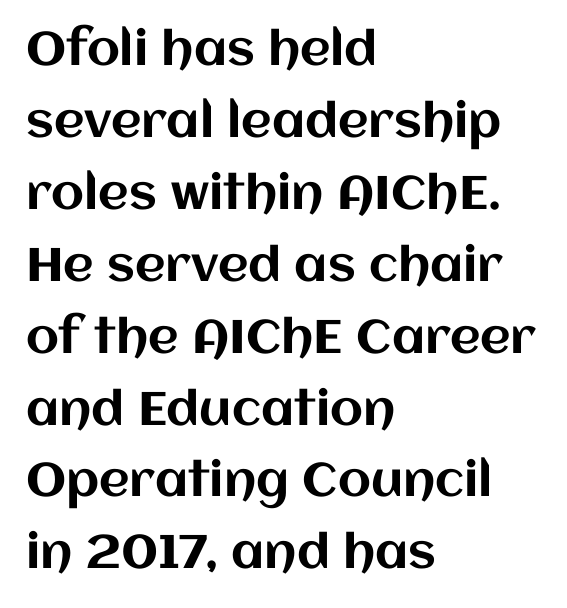
{"italic": "no", "width": "normal", "stroke_contrast": "medium", "x_height": "large", "monospaced": "no", "underline": "no", "align": "left", "line_spacing": "normal", "line_spacing_ratio": 1.53, "letter_spacing": "normal", "letter_spacing_em": 0.0, "glyph_px": 47}
